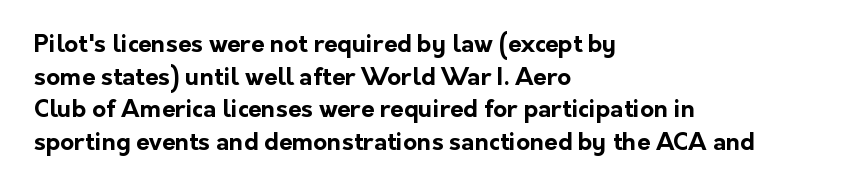
The image shows 24 px bold type, upright; set left-aligned, normal line spacing (1.36x), normal letter spacing, not underlined.
